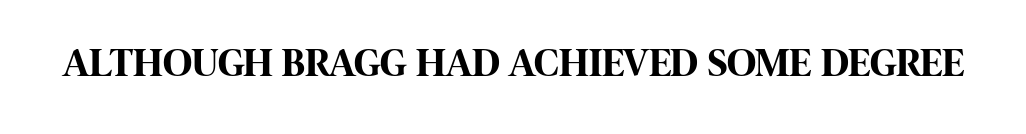
{"serif": "no", "italic": "no", "bold": "yes", "weight": "bold", "width": "condensed", "stroke_contrast": "high", "x_height": "large", "monospaced": "no", "underline": "no", "letter_spacing": "normal", "letter_spacing_em": 0.0, "glyph_px": 40}
